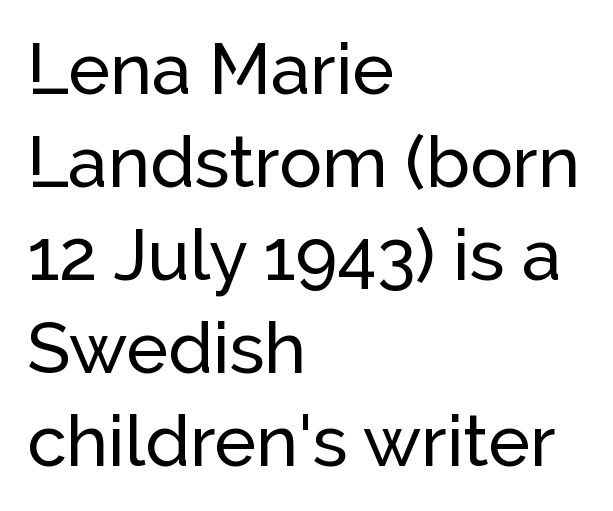
Q: Is the text italic (slanted)? A: No, it is upright.
Q: Is the typeface a serif or a sans-serif typeface? A: Sans-serif.
Q: Is the text underlined? A: No.
Q: How is the paragraph aligned? A: Left-aligned.
Q: Is the spacing between letters normal or unusually wide? A: Normal.
Q: Is the spacing between lines tight, normal or loose? A: Normal.
Q: Width (condensed, normal, or wide)? A: Normal.
Q: Stroke contrast? A: Low.
Q: x-height? A: Medium.
Q: Monospaced? A: No.
